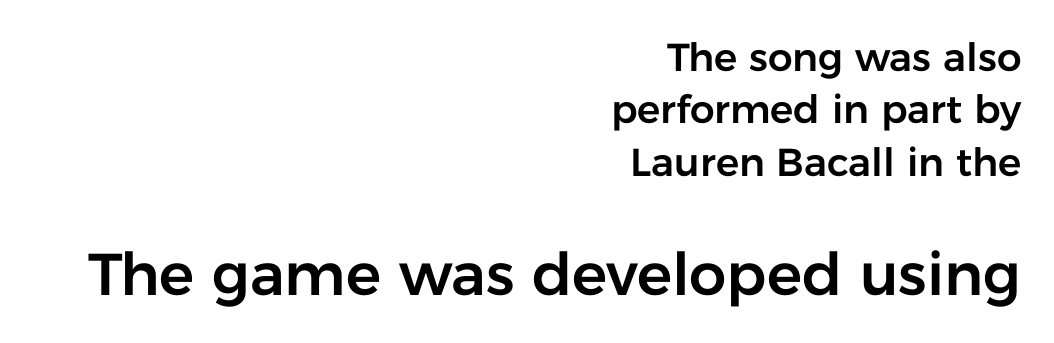
Q: Is the text italic (slanted)? A: No, it is upright.
Q: Is the typeface a serif or a sans-serif typeface? A: Sans-serif.
Q: Is the text underlined? A: No.
Q: How is the paragraph aligned? A: Right-aligned.
Q: Is the spacing between letters normal or unusually wide? A: Normal.
Q: Is the spacing between lines tight, normal or loose? A: Normal.
Q: Which block of text is set in a larger size, the first (top) or the second (bottom)? A: The second (bottom) one.
Q: Width (condensed, normal, or wide)? A: Normal.
Q: Stroke contrast? A: Low.
Q: x-height? A: Medium.
Q: Monospaced? A: No.
